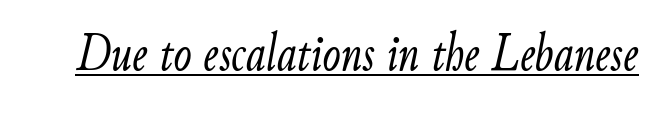
Q: Is the text bold? A: No.
Q: Is the text italic (slanted)? A: Yes, it leans right by about 9 degrees.
Q: Is the text underlined? A: Yes.
Q: Is the spacing between letters normal or unusually wide? A: Normal.
Q: Width (condensed, normal, or wide)? A: Condensed.
Q: Stroke contrast? A: Low.
Q: x-height? A: Small.
Q: Monospaced? A: No.
